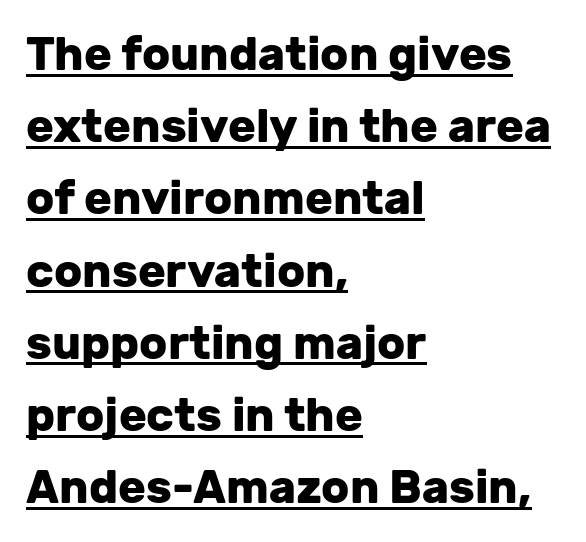
The image shows 46 px heavy sans-serif type, upright; set left-aligned, normal line spacing (1.57x), normal letter spacing, underlined; low stroke contrast and a medium x-height.
